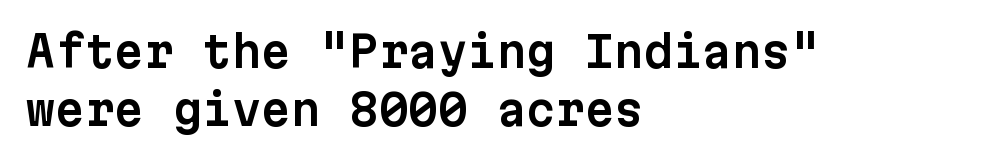
Q: Is the text italic (slanted)? A: No, it is upright.
Q: Is the typeface a serif or a sans-serif typeface? A: Sans-serif.
Q: Is the text underlined? A: No.
Q: How is the paragraph aligned? A: Left-aligned.
Q: Is the spacing between letters normal or unusually wide? A: Normal.
Q: Is the spacing between lines tight, normal or loose? A: Normal.
Q: Width (condensed, normal, or wide)? A: Normal.
Q: Stroke contrast? A: Low.
Q: x-height? A: Medium.
Q: Monospaced? A: Yes.
